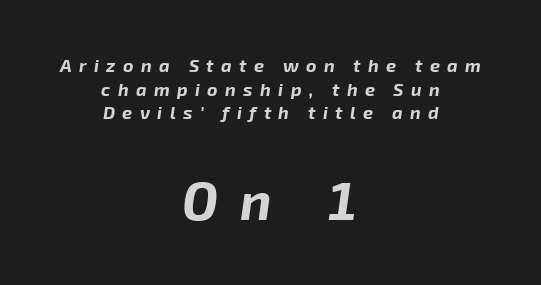
This is oblique type, the kind used for emphasis or titles. Vertical spacing — default. Character widths vary here, with narrow letters taking less room than wide ones. What stands out about the letter spacing? Its width — letters are far apart. Look at the stroke-to-counter ratio: heavy, a bold.
